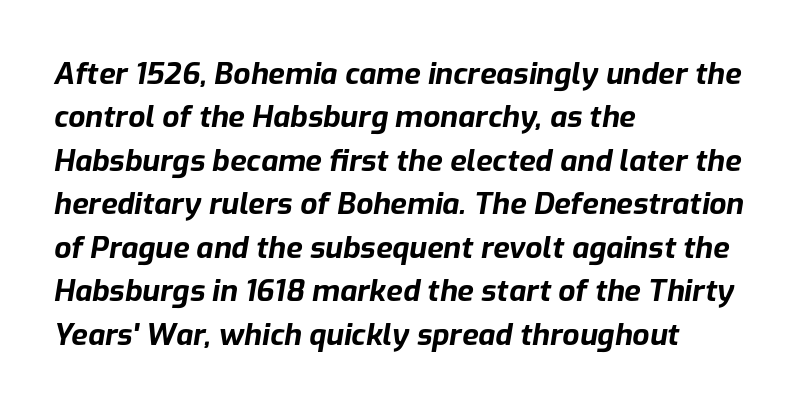
{"italic": "yes", "lean": "right", "slant_degrees": 9, "bold": "yes", "weight": "bold", "width": "normal", "stroke_contrast": "low", "x_height": "medium", "monospaced": "no", "underline": "no", "align": "left", "line_spacing": "normal", "line_spacing_ratio": 1.45, "letter_spacing": "normal", "letter_spacing_em": 0.0, "glyph_px": 30}
